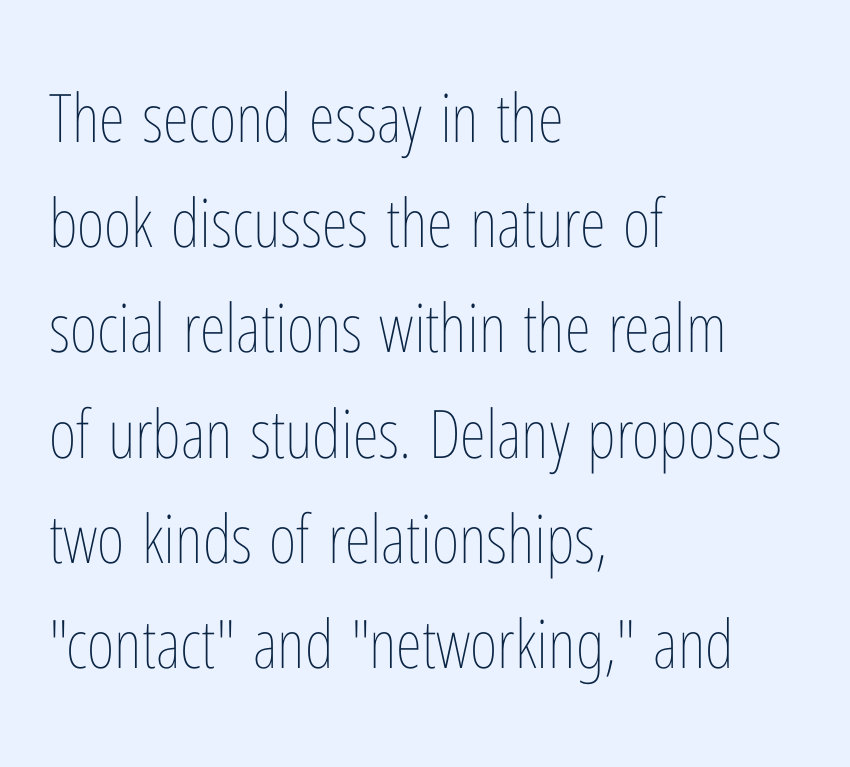
The image shows 67 px thin, condensed type, upright; set left-aligned, normal line spacing (1.57x), normal letter spacing, not underlined; low stroke contrast and a medium x-height.
